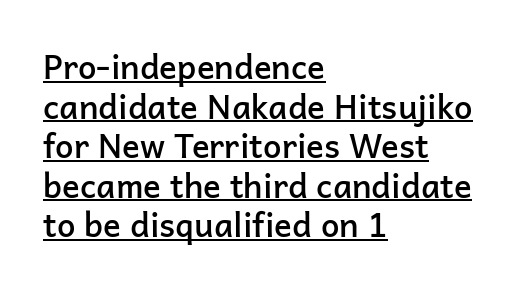
Do the characters align in a grid? No, the font is proportional. Weight check: semibold — heavier than regular, not quite bold. These lines are set flush left with a ragged right edge. Observe the absence of serifs on each vertical stroke in this sample. Notice how the stems are strictly vertical — no italics here. Does extra space separate the letters? No, they use regular spacing.
